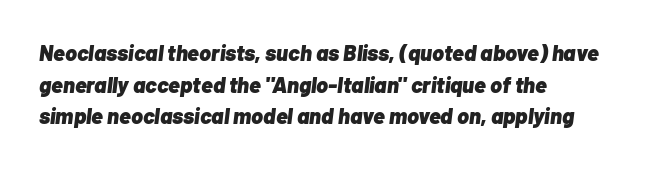
Evenly set lines give the paragraph a standard silhouette. There is no visible air inserted between adjacent glyphs. No word sits above an underline. Layout note: lines flush left. Slant detected: the letters are inclined.
